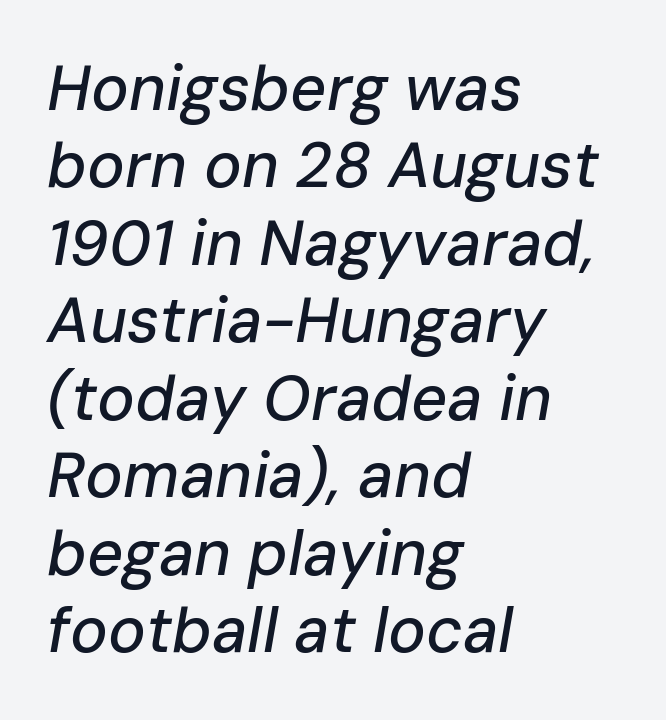
Unmarked baselines from the first word to the last. This rendering uses left alignment, leaving the right contour irregular. Every character sits at an angle, as italics do. Do the characters align in a grid? No, the font is proportional.
